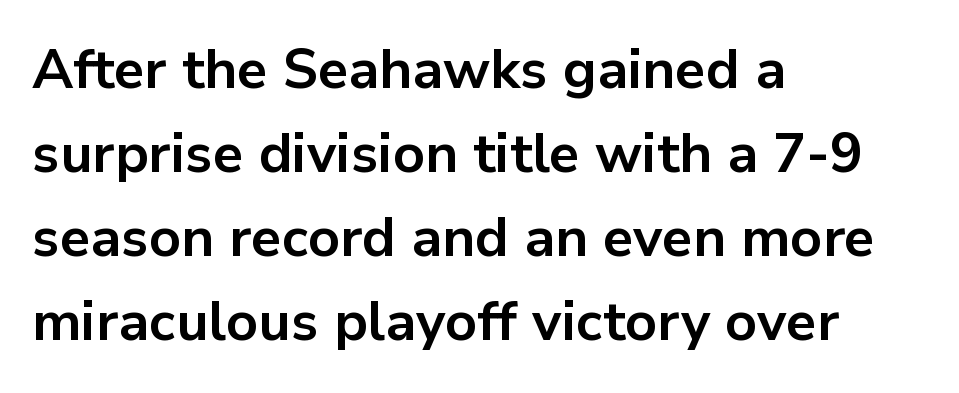
Decoration check: the copy has no underline. A roman cut, with each character standing at attention. You can tell from the bare stems that sans-serif type was used. I'd describe the lettering as bold — thick and assertive. The passage shown stacks its lines at a standard gap.
